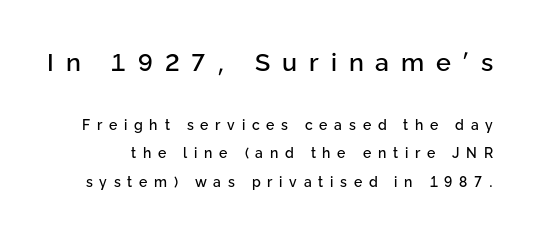
{"italic": "no", "underline": "no", "line_spacing": "loose", "line_spacing_ratio": 2.01, "letter_spacing": "wide", "letter_spacing_em": 0.48, "larger_block": "first", "size_ratio": 1.79, "glyph_px": 25}
